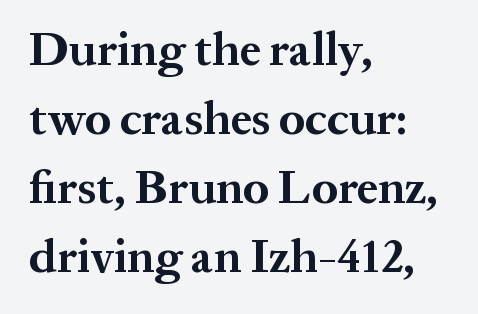
The type sits square on the baseline with zero lean. Characters follow at the spacing the type designer built in. Evenly set lines give the paragraph a standard silhouette. Only glyphs here, with clear space below each row. The rendering uses natural spacing where letterforms have individual widths.
